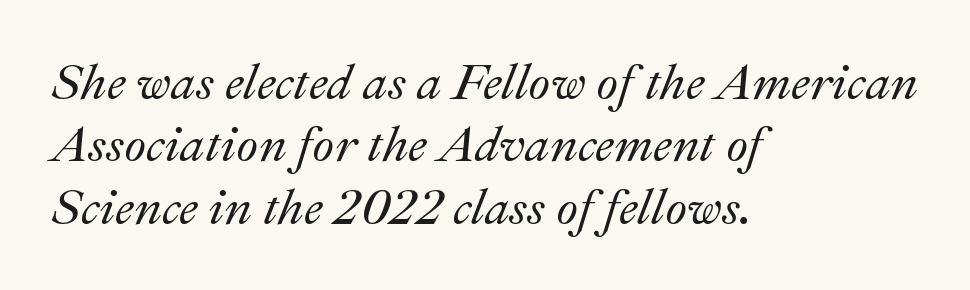
Q: Is the text italic (slanted)? A: Yes, it leans right by about 22 degrees.
Q: Is the text underlined? A: No.
Q: How is the paragraph aligned? A: Left-aligned.
Q: Is the spacing between letters normal or unusually wide? A: Normal.
Q: Is the spacing between lines tight, normal or loose? A: Normal.
Q: Width (condensed, normal, or wide)? A: Normal.
Q: Stroke contrast? A: Medium.
Q: x-height? A: Small.
Q: Monospaced? A: No.
